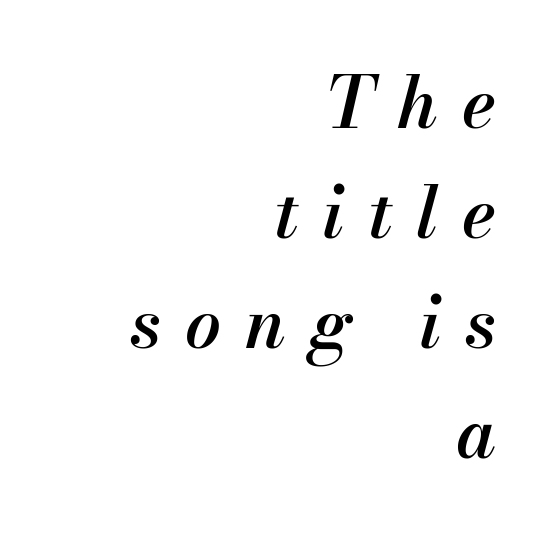
{"italic": "yes", "lean": "right", "slant_degrees": 13, "bold": "semi", "weight": "semibold", "width": "normal", "stroke_contrast": "medium", "x_height": "small", "monospaced": "no", "underline": "no", "align": "right", "line_spacing": "normal", "line_spacing_ratio": 1.55, "letter_spacing": "wide", "letter_spacing_em": 0.34, "glyph_px": 71}
